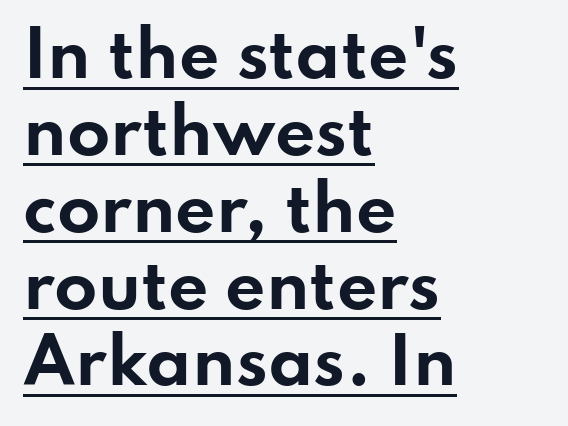
{"serif": "no", "italic": "no", "bold": "yes", "weight": "bold", "width": "wide", "stroke_contrast": "low", "x_height": "small", "monospaced": "no", "underline": "yes", "align": "left", "line_spacing_ratio": 1.22, "letter_spacing": "normal", "letter_spacing_em": 0.0, "glyph_px": 63}
